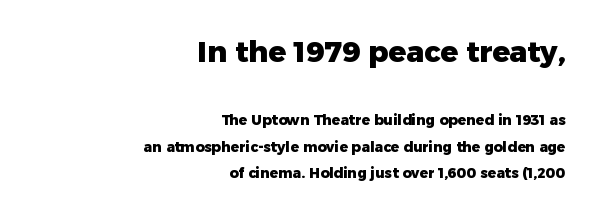
The image shows 29 px heavy sans-serif type, upright; set right-aligned, loose line spacing (1.9x), normal letter spacing, not underlined; the first (top) block is 2.07x larger; low stroke contrast and a medium x-height.
